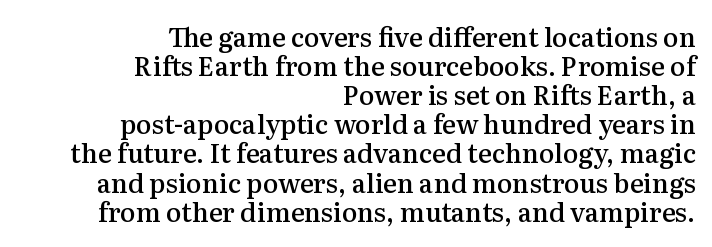
The image shows 26 px text type, upright; set right-aligned, tight line spacing (1.12x), normal letter spacing, not underlined.
